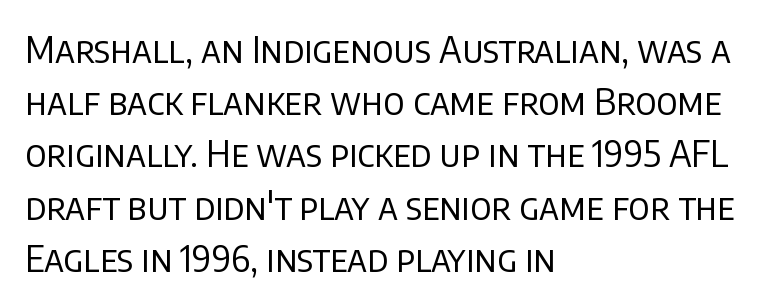
The image shows 36 px regular-weight sans-serif type, upright; set left-aligned, normal line spacing (1.45x), normal letter spacing, not underlined; low stroke contrast and a large x-height.
